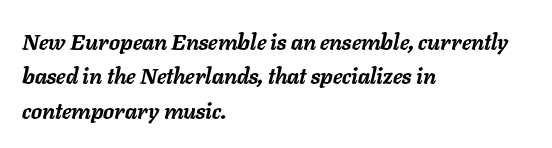
The image shows 22 px bold type, italic (leaning right); set left-aligned, normal line spacing (1.56x), normal letter spacing, not underlined.
